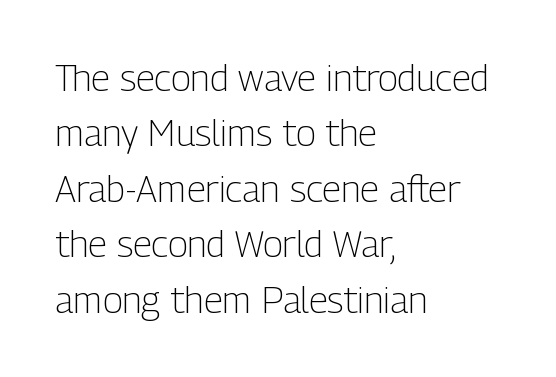
{"serif": "no", "italic": "no", "bold": "no", "weight": "light", "width": "condensed", "stroke_contrast": "low", "x_height": "medium", "monospaced": "no", "underline": "no", "align": "left", "line_spacing": "normal", "line_spacing_ratio": 1.5, "letter_spacing": "normal", "letter_spacing_em": 0.0, "glyph_px": 37}
